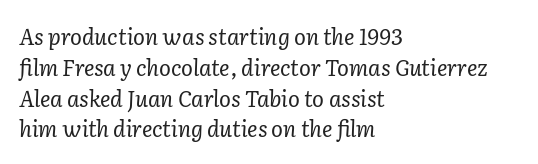
Honestly, the letter spacing is just normal — you wouldn't notice it. Plain, unruled lines of type. Nothing heavy about these letters — not bold at all. There's an unmistakable incline to the writing here.
